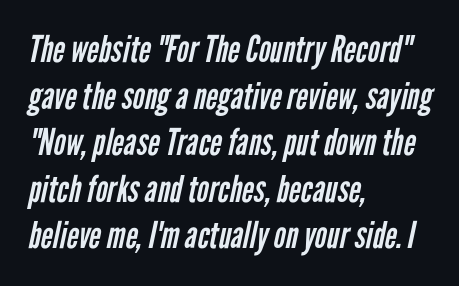
{"serif": "no", "bold": "no", "weight": "regular", "width": "condensed", "stroke_contrast": "low", "x_height": "medium", "monospaced": "no", "underline": "no", "align": "left", "line_spacing": "normal", "line_spacing_ratio": 1.26, "letter_spacing": "normal", "letter_spacing_em": 0.0, "glyph_px": 37}
